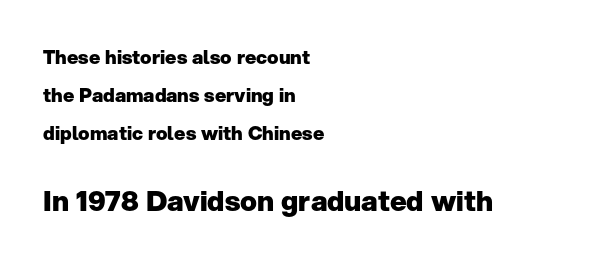
{"serif": "no", "italic": "no", "bold": "yes", "weight": "heavy", "width": "normal", "stroke_contrast": "low", "x_height": "medium", "monospaced": "no", "underline": "no", "align": "left", "line_spacing": "loose", "line_spacing_ratio": 2.01, "letter_spacing": "normal", "letter_spacing_em": 0.0, "larger_block": "second", "size_ratio": 1.47, "glyph_px": 28}
